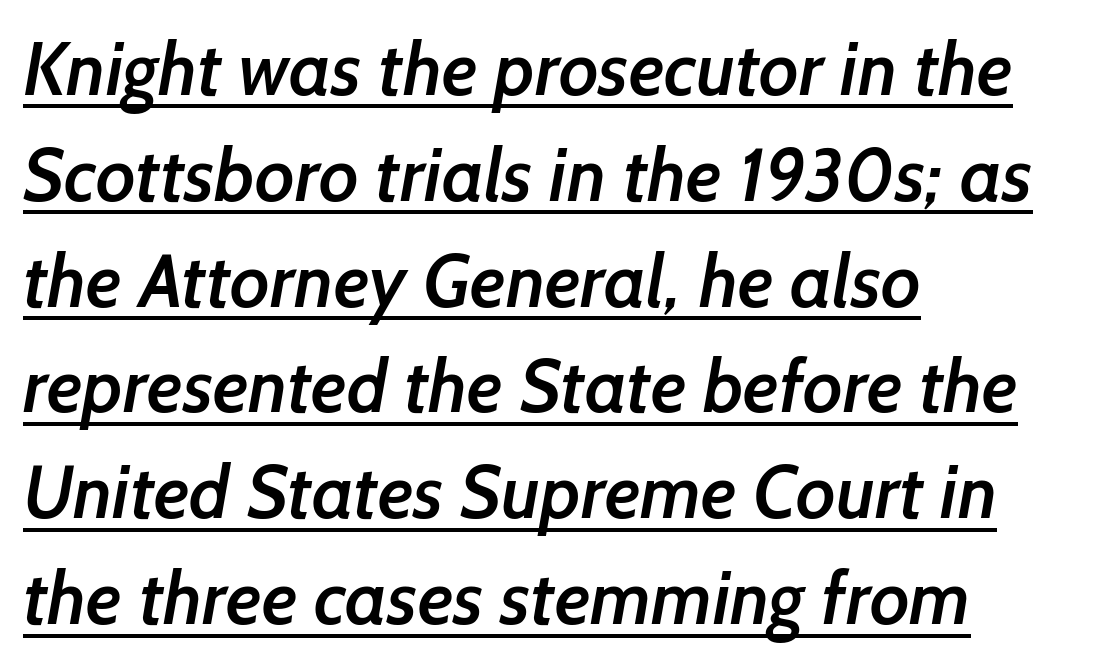
Do the characters align in a grid? No, the font is proportional. Caption: standard tracking, unaltered. Successive baselines arrive at the customary interval. Nope, no serifs anywhere on these letters. Leftover space on each line is placed entirely after the last word.
